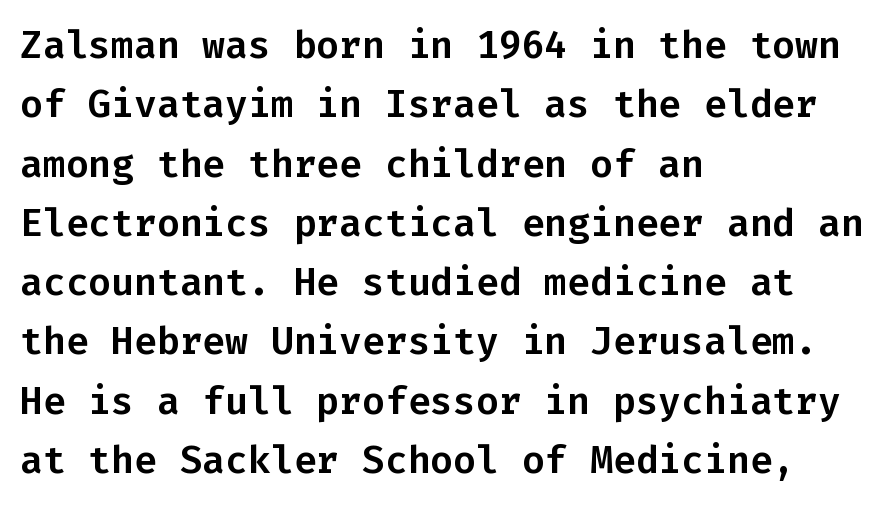
Interline gaps are of average width in this sample. Each letter, wide or thin by design, is forced into the same width here. Short and long lines alike share a common starting point at left. Quick note: not italic, upright. Examine the stroke ends and you'll find no serifs.
